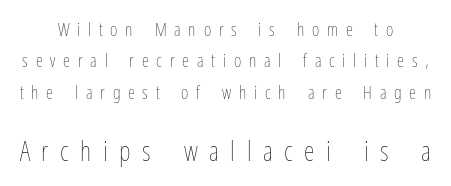
{"italic": "no", "bold": "no", "underline": "no", "line_spacing_ratio": 1.75, "letter_spacing": "wide", "letter_spacing_em": 0.43, "larger_block": "second", "size_ratio": 1.5, "glyph_px": 27}
